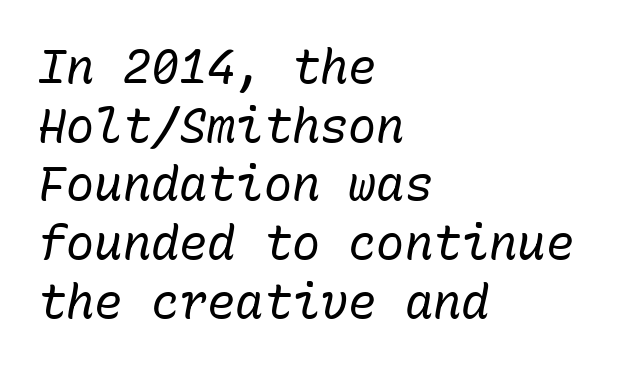
{"italic": "yes", "lean": "right", "slant_degrees": 10, "bold": "no", "weight": "regular", "width": "normal", "stroke_contrast": "low", "x_height": "medium", "monospaced": "yes", "underline": "no", "align": "left", "line_spacing": "normal", "line_spacing_ratio": 1.25, "letter_spacing": "normal", "letter_spacing_em": 0.0, "glyph_px": 47}
